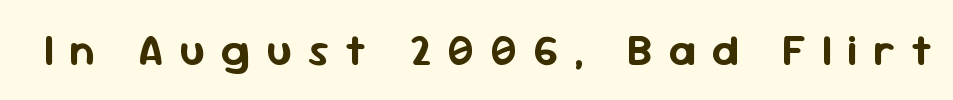
{"serif": "no", "italic": "no", "width": "normal", "stroke_contrast": "low", "x_height": "medium", "monospaced": "no", "underline": "no", "letter_spacing": "wide", "letter_spacing_em": 0.36, "glyph_px": 44}
